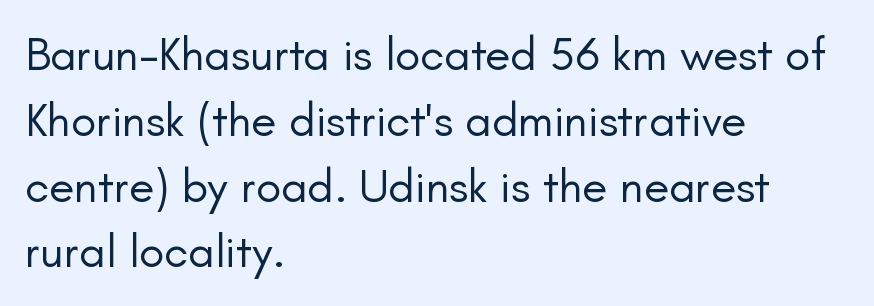
{"serif": "no", "italic": "no", "bold": "no", "weight": "regular", "width": "normal", "stroke_contrast": "low", "x_height": "small", "monospaced": "no", "underline": "no", "align": "left", "line_spacing": "normal", "line_spacing_ratio": 1.4, "letter_spacing": "normal", "letter_spacing_em": 0.0, "glyph_px": 47}
